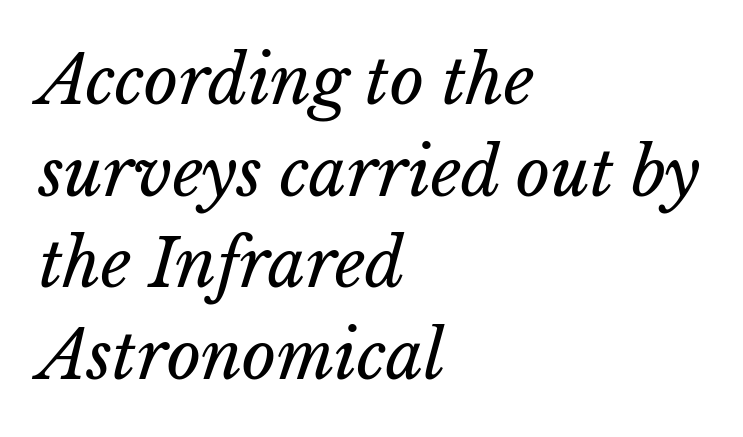
{"italic": "yes", "lean": "right", "slant_degrees": 15, "bold": "no", "weight": "regular", "width": "normal", "stroke_contrast": "low", "x_height": "medium", "monospaced": "no", "underline": "no", "align": "left", "line_spacing": "normal", "line_spacing_ratio": 1.39, "letter_spacing": "normal", "letter_spacing_em": 0.0, "glyph_px": 66}
